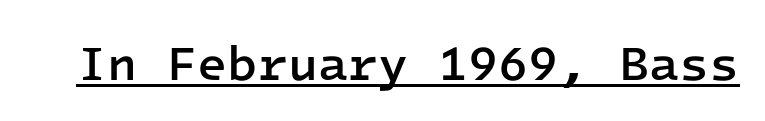
The rendering uses typewriter-style spacing with identical character cells. Letter spacing: default. This rendering employs a face without finishing strokes, i.e., a sans-serif. The lettering holds an erect, upright posture throughout. The rendering uses a semibold face; strokes are thickened but not to full bold. Somebody hit Ctrl+U on this one — the words are underlined.
